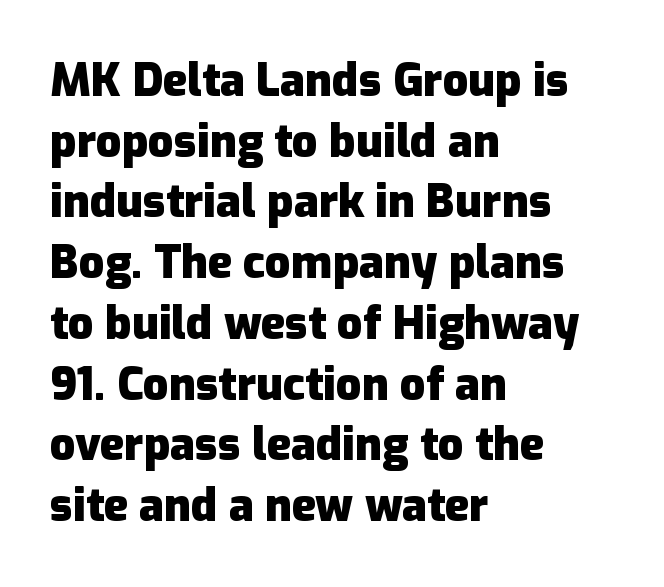
{"serif": "no", "italic": "no", "bold": "yes", "weight": "heavy", "width": "normal", "stroke_contrast": "low", "x_height": "medium", "monospaced": "no", "underline": "no", "align": "left", "line_spacing": "normal", "line_spacing_ratio": 1.35, "letter_spacing": "normal", "letter_spacing_em": 0.0, "glyph_px": 45}
